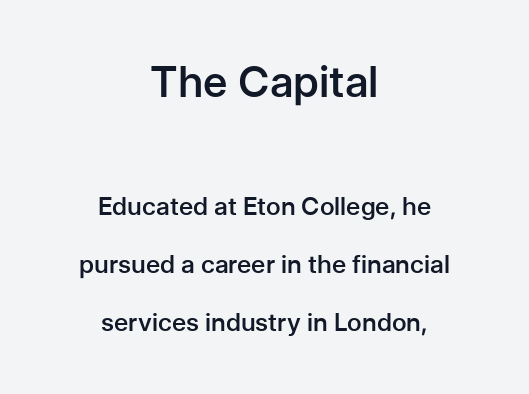
Q: Is the text bold? A: Semi-bold.
Q: Is the text italic (slanted)? A: No, it is upright.
Q: Is the typeface a serif or a sans-serif typeface? A: Sans-serif.
Q: Is the text underlined? A: No.
Q: How is the paragraph aligned? A: Centered.
Q: Is the spacing between letters normal or unusually wide? A: Normal.
Q: Is the spacing between lines tight, normal or loose? A: Loose.
Q: Which block of text is set in a larger size, the first (top) or the second (bottom)? A: The first (top) one.
Q: Width (condensed, normal, or wide)? A: Normal.
Q: Stroke contrast? A: Low.
Q: x-height? A: Medium.
Q: Monospaced? A: No.
